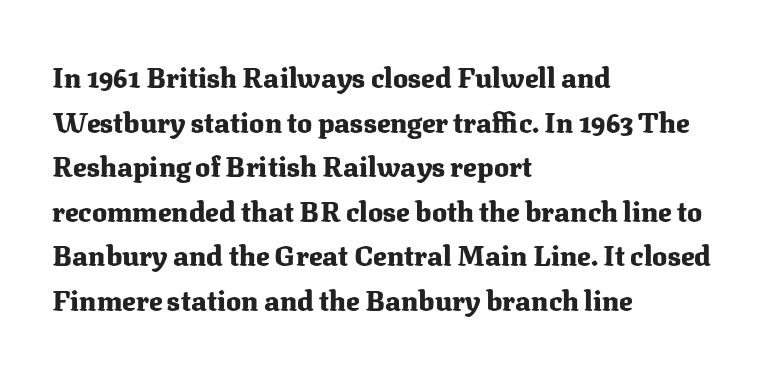
Q: Is the text bold? A: Yes.
Q: Is the text italic (slanted)? A: No, it is upright.
Q: Is the typeface a serif or a sans-serif typeface? A: Serif.
Q: Is the text underlined? A: No.
Q: How is the paragraph aligned? A: Left-aligned.
Q: Is the spacing between letters normal or unusually wide? A: Normal.
Q: Is the spacing between lines tight, normal or loose? A: Normal.
Q: Width (condensed, normal, or wide)? A: Normal.
Q: Stroke contrast? A: Medium.
Q: x-height? A: Medium.
Q: Monospaced? A: No.
